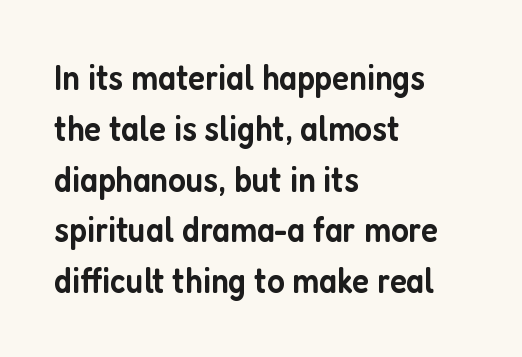
The image shows 36 px semibold, condensed sans-serif type, upright; set left-aligned, normal line spacing (1.41x), normal letter spacing, not underlined; low stroke contrast and a medium x-height.
